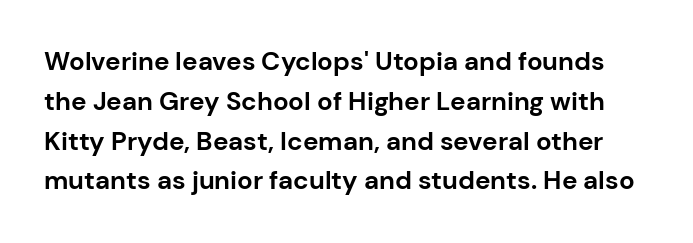
This sample uses an upright cut, with every glyph sitting square on the baseline. Emphasis by weight is at full strength: bold. The rows are spaced the way most documents space them. The glyphs are unaccompanied by any horizontal stroke below them. You could call the tracking neutral — neither tight nor loose.
